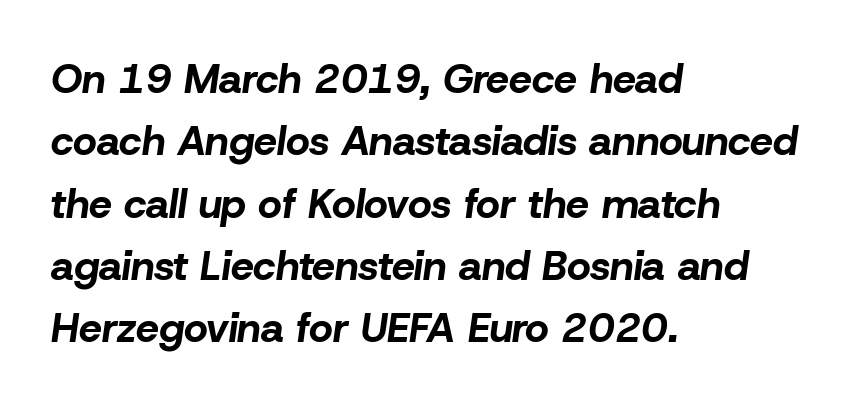
The image shows 41 px bold type, italic (leaning right); set left-aligned, normal line spacing (1.52x), normal letter spacing, not underlined; low stroke contrast and a medium x-height.
